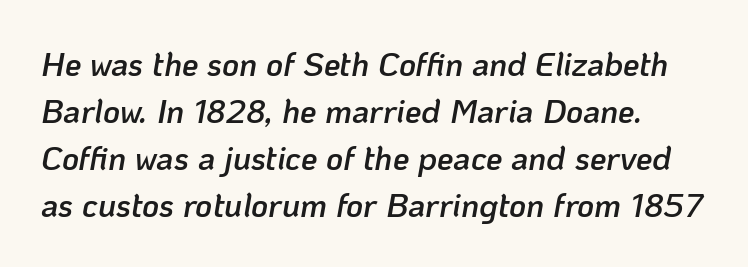
Short note: letters normally spaced. You could not count columns in this text — the font is proportionally spaced. Is there much room between lines? A standard amount, neither cramped nor airy. Does the lettering tilt? It does — this is italic. A bit beefed up — I'd call it semibold rather than bold. Any mark beneath the type? The region is blank.
